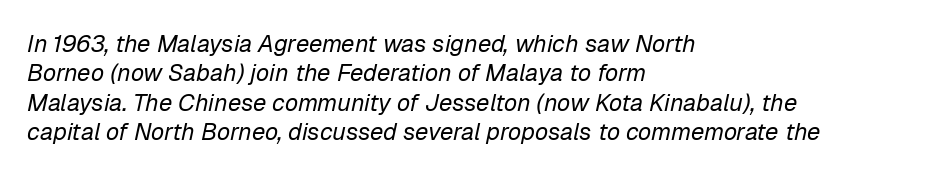
{"italic": "yes", "lean": "right", "slant_degrees": 12, "bold": "no", "underline": "no", "align": "left", "line_spacing_ratio": 1.22, "letter_spacing": "normal", "letter_spacing_em": 0.0, "glyph_px": 24}
